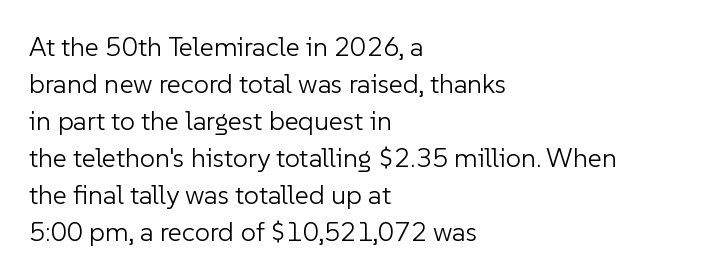
The image shows 27 px text type, upright; set left-aligned, normal line spacing (1.37x), normal letter spacing, not underlined.
